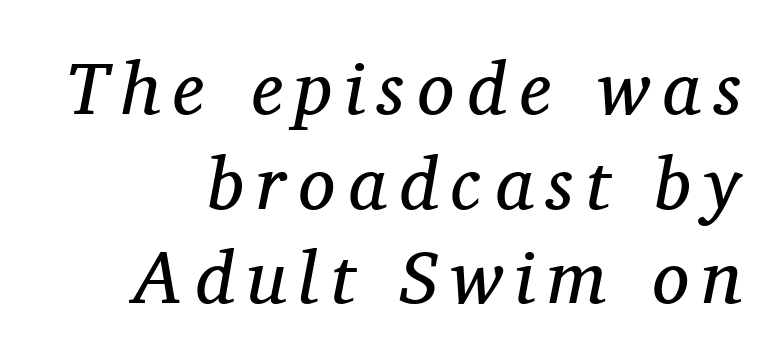
This is serif lettering, the kind often seen in printed books. Emphasis-style slanted type is in use. If you measured baseline to baseline, you'd find a middling distance. Short and long lines alike share a common ending point at right.
